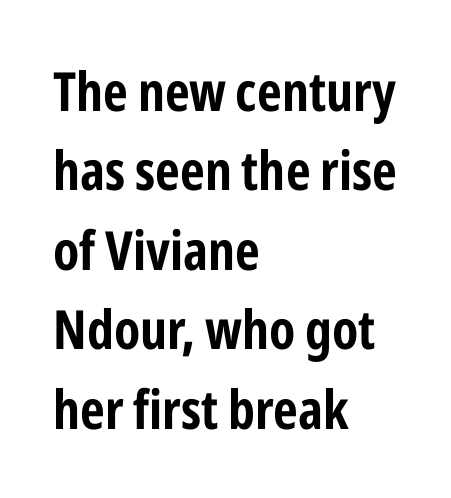
{"serif": "no", "italic": "no", "bold": "yes", "weight": "bold", "width": "condensed", "stroke_contrast": "low", "x_height": "medium", "monospaced": "no", "underline": "no", "align": "left", "line_spacing": "normal", "line_spacing_ratio": 1.47, "letter_spacing": "normal", "letter_spacing_em": 0.0, "glyph_px": 54}
